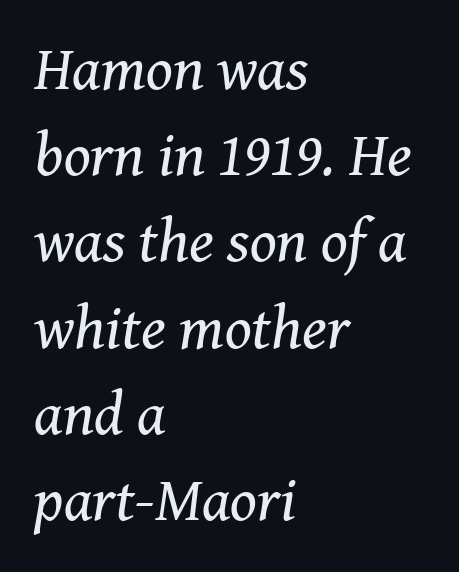
The passage shown stacks its lines at a standard gap. Note the varied advance widths — an 'i' is clearly narrower than an 'm'. Casual observation: everything's shoved over to the left. Anything drawn beneath the words? Only blank space.
